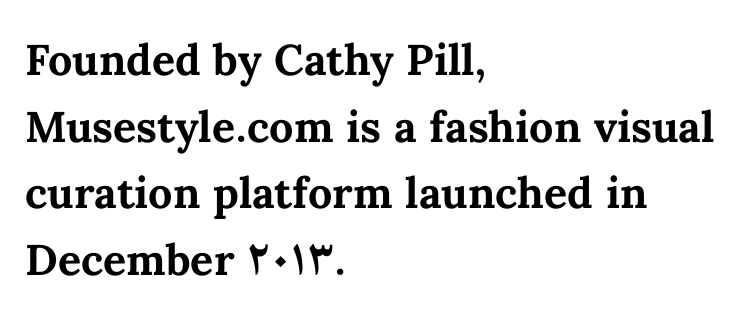
Q: Is the text bold? A: Yes.
Q: Is the text italic (slanted)? A: No, it is upright.
Q: Is the text underlined? A: No.
Q: How is the paragraph aligned? A: Left-aligned.
Q: Is the spacing between letters normal or unusually wide? A: Normal.
Q: Is the spacing between lines tight, normal or loose? A: Normal.
Q: Width (condensed, normal, or wide)? A: Normal.
Q: Stroke contrast? A: Medium.
Q: x-height? A: Medium.
Q: Monospaced? A: No.
